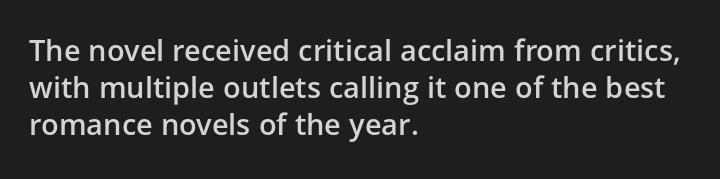
{"serif": "no", "italic": "no", "bold": "semi", "weight": "semibold", "width": "normal", "stroke_contrast": "low", "x_height": "medium", "monospaced": "no", "underline": "no", "align": "left", "line_spacing": "normal", "line_spacing_ratio": 1.27, "letter_spacing": "normal", "letter_spacing_em": 0.0, "glyph_px": 29}
